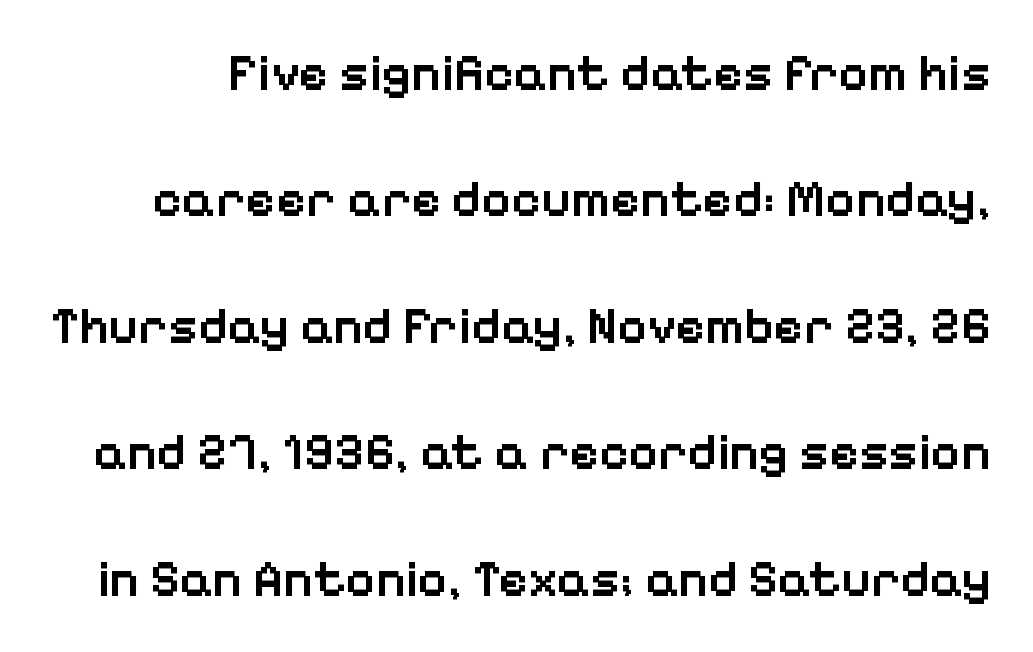
{"serif": "no", "italic": "no", "bold": "semi", "weight": "semibold", "width": "normal", "stroke_contrast": "low", "x_height": "medium", "monospaced": "no", "underline": "no", "line_spacing": "loose", "line_spacing_ratio": 2.48, "letter_spacing": "normal", "letter_spacing_em": 0.0, "glyph_px": 51}
